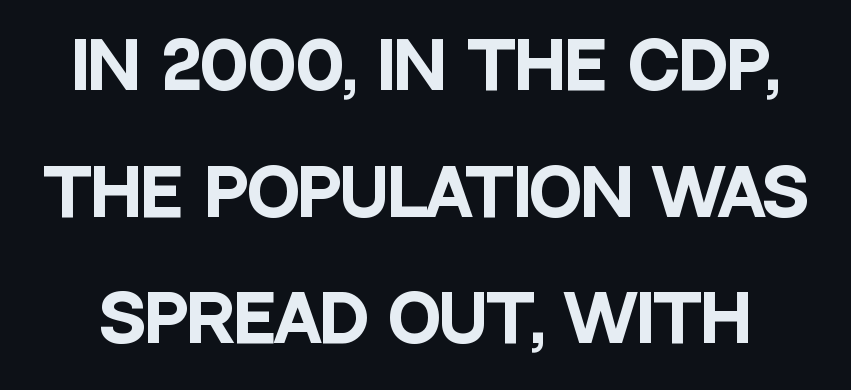
The image shows 63 px heavy, condensed sans-serif type, upright; set loose line spacing (2.01x), normal letter spacing, not underlined; low stroke contrast and a large x-height.
